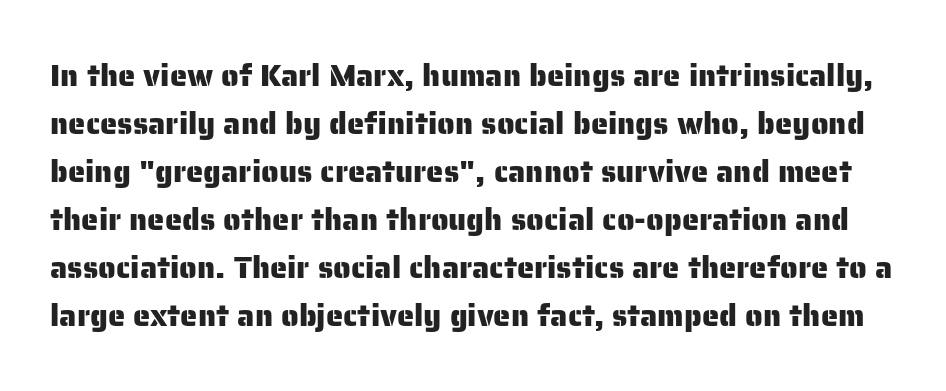
Q: Is the text italic (slanted)? A: No, it is upright.
Q: Is the typeface a serif or a sans-serif typeface? A: Sans-serif.
Q: Is the text underlined? A: No.
Q: Is the spacing between letters normal or unusually wide? A: Normal.
Q: Is the spacing between lines tight, normal or loose? A: Normal.
Q: Width (condensed, normal, or wide)? A: Normal.
Q: Stroke contrast? A: Low.
Q: x-height? A: Medium.
Q: Monospaced? A: No.
